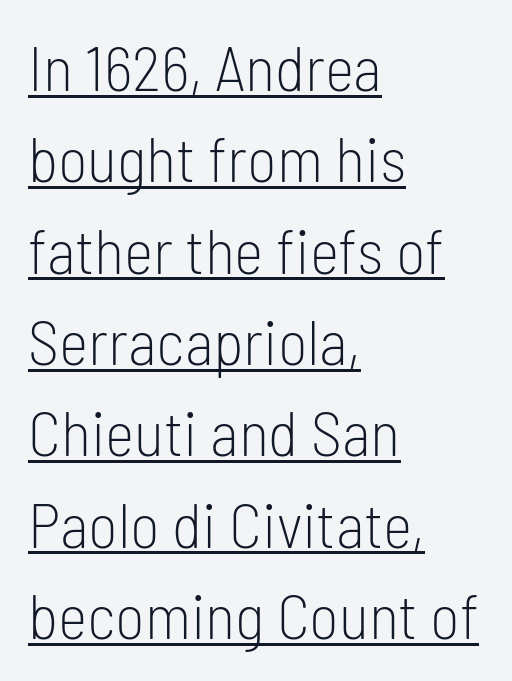
{"serif": "no", "italic": "no", "bold": "no", "weight": "light", "width": "condensed", "stroke_contrast": "low", "x_height": "medium", "monospaced": "no", "underline": "yes", "align": "left", "line_spacing": "normal", "line_spacing_ratio": 1.45, "letter_spacing": "normal", "letter_spacing_em": 0.0, "glyph_px": 63}
